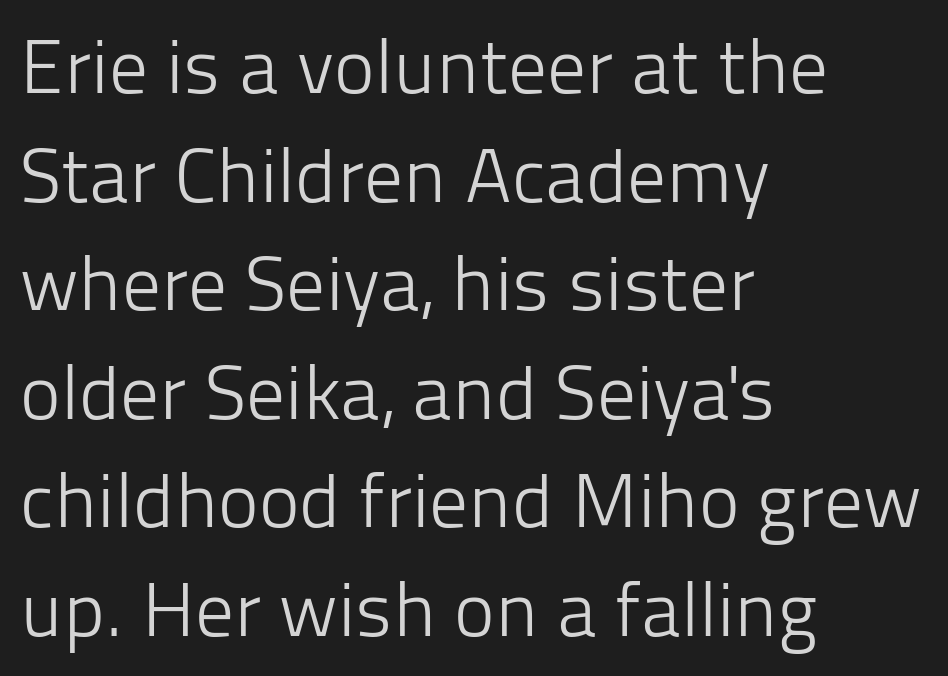
The image shows 77 px light sans-serif type, upright; set left-aligned, normal line spacing (1.41x), normal letter spacing, not underlined; low stroke contrast and a medium x-height.
